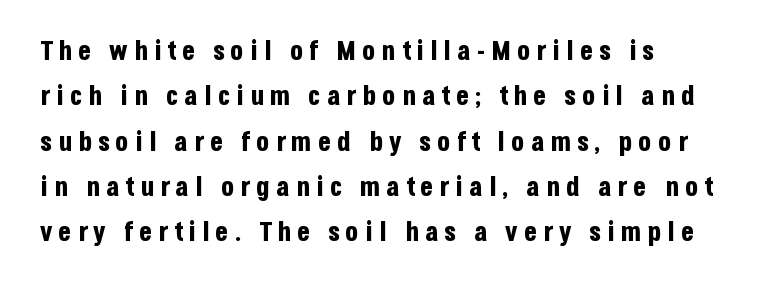
Underline: absent. Compared with an ordinary text face, these strokes are far heavier — a full bold. The rows are spaced the way most documents space them. Substantial extra tracking has been applied to these lines.
